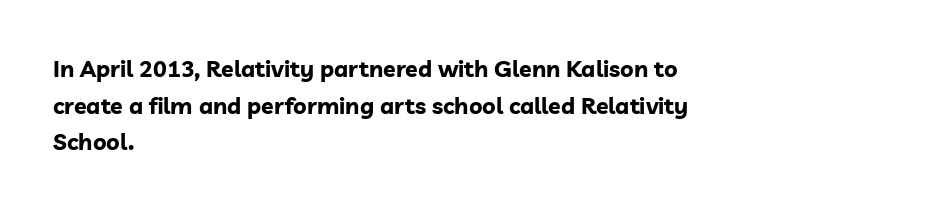
{"italic": "no", "bold": "yes", "underline": "no", "align": "left", "line_spacing": "normal", "line_spacing_ratio": 1.59, "letter_spacing": "normal", "letter_spacing_em": 0.0, "glyph_px": 23}
